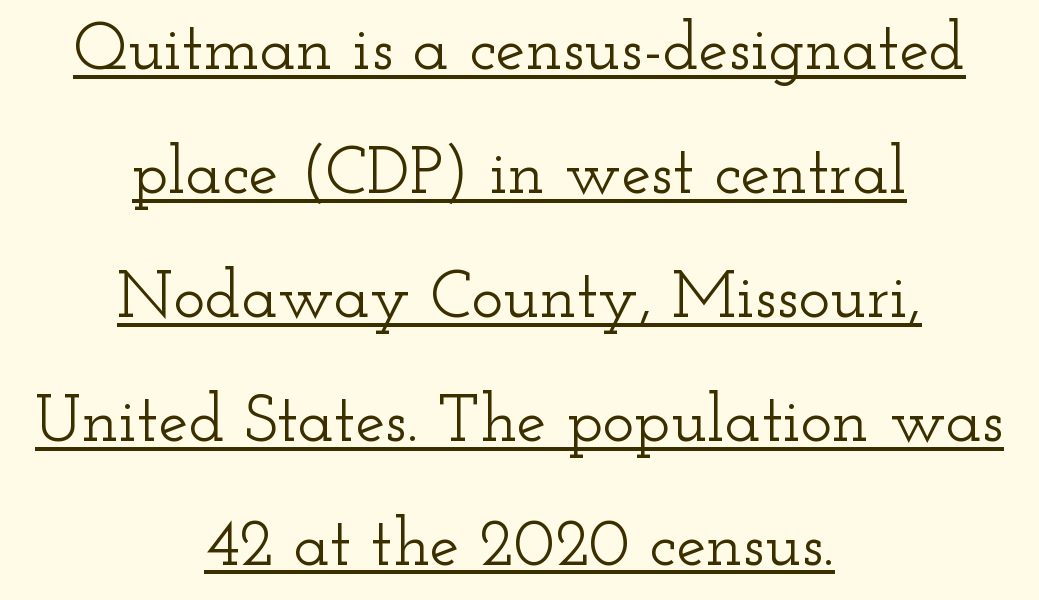
{"serif": "yes", "italic": "no", "width": "wide", "stroke_contrast": "low", "x_height": "small", "monospaced": "no", "underline": "yes", "align": "center", "line_spacing_ratio": 1.85, "letter_spacing": "normal", "letter_spacing_em": 0.0, "glyph_px": 67}
